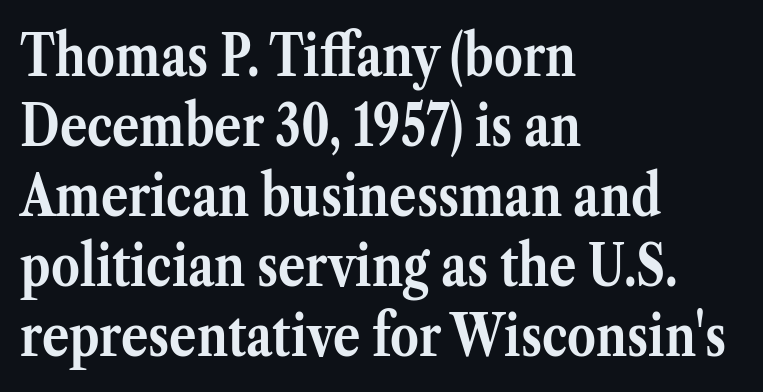
Q: Is the text bold? A: Yes.
Q: Is the text italic (slanted)? A: No, it is upright.
Q: Is the typeface a serif or a sans-serif typeface? A: Serif.
Q: Is the text underlined? A: No.
Q: How is the paragraph aligned? A: Left-aligned.
Q: Is the spacing between letters normal or unusually wide? A: Normal.
Q: Width (condensed, normal, or wide)? A: Normal.
Q: Stroke contrast? A: Medium.
Q: x-height? A: Medium.
Q: Monospaced? A: No.
